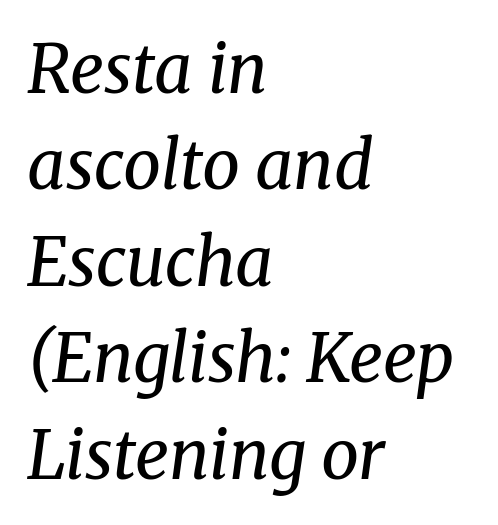
Q: Is the text bold? A: No.
Q: Is the text italic (slanted)? A: Yes, it leans right by about 8 degrees.
Q: Is the typeface a serif or a sans-serif typeface? A: Serif.
Q: Is the text underlined? A: No.
Q: How is the paragraph aligned? A: Left-aligned.
Q: Is the spacing between letters normal or unusually wide? A: Normal.
Q: Is the spacing between lines tight, normal or loose? A: Normal.
Q: Width (condensed, normal, or wide)? A: Normal.
Q: Stroke contrast? A: Medium.
Q: x-height? A: Medium.
Q: Monospaced? A: No.
